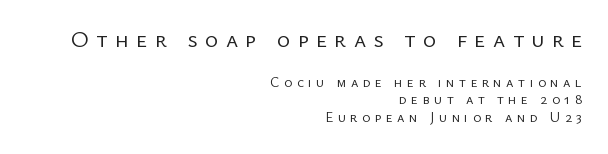
The image shows 23 px text type, upright; set right-aligned, normal line spacing (1.27x), unusually wide letter spacing (+0.32 em), not underlined; the first (top) block is 1.64x larger.
